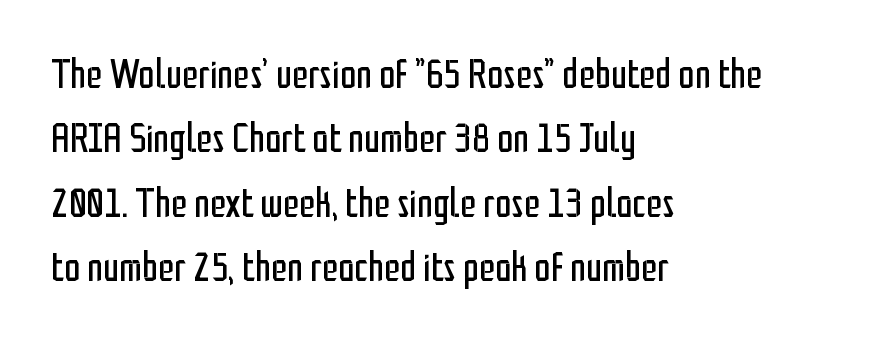
Q: Is the text bold? A: No.
Q: Is the text italic (slanted)? A: No, it is upright.
Q: Is the typeface a serif or a sans-serif typeface? A: Sans-serif.
Q: Is the text underlined? A: No.
Q: How is the paragraph aligned? A: Left-aligned.
Q: Is the spacing between letters normal or unusually wide? A: Normal.
Q: Is the spacing between lines tight, normal or loose? A: Normal.
Q: Width (condensed, normal, or wide)? A: Condensed.
Q: Stroke contrast? A: Low.
Q: x-height? A: Medium.
Q: Monospaced? A: No.
